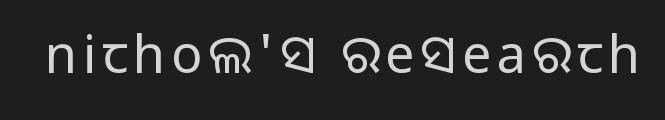
Italic? Not at all — the glyphs are vertical. Decoration check: the copy has no underline. The font family rendered here belongs to the sans-serif group. The passage shown is typed in a proportional face where columns would drift.
